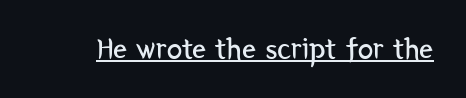
{"serif": "no", "italic": "no", "bold": "no", "weight": "regular", "width": "condensed", "stroke_contrast": "low", "x_height": "medium", "monospaced": "no", "underline": "yes", "letter_spacing": "normal", "letter_spacing_em": 0.0, "glyph_px": 31}
